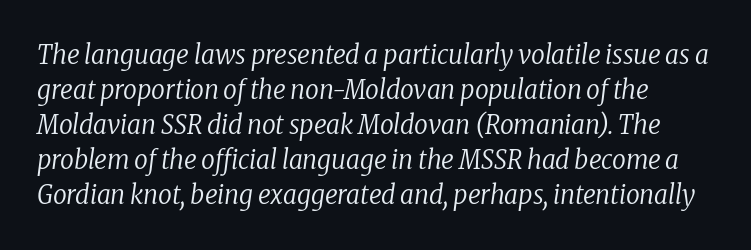
The strip under each line holds only bare page. Rows of type keep a routine distance in the vertical direction. The gaps between neighbouring characters are ordinary and unremarkable. Is the type heavy? It reads as light-to-regular instead. It's the slanting kind of type.
